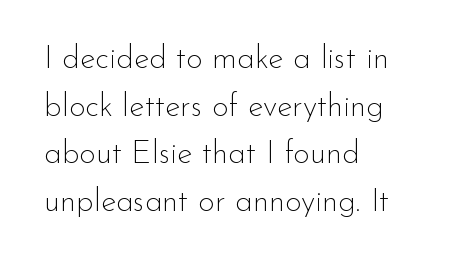
Q: Is the text bold? A: No.
Q: Is the text italic (slanted)? A: No, it is upright.
Q: Is the typeface a serif or a sans-serif typeface? A: Sans-serif.
Q: Is the text underlined? A: No.
Q: How is the paragraph aligned? A: Left-aligned.
Q: Is the spacing between letters normal or unusually wide? A: Normal.
Q: Is the spacing between lines tight, normal or loose? A: Normal.
Q: Width (condensed, normal, or wide)? A: Normal.
Q: Stroke contrast? A: Low.
Q: x-height? A: Small.
Q: Monospaced? A: No.
